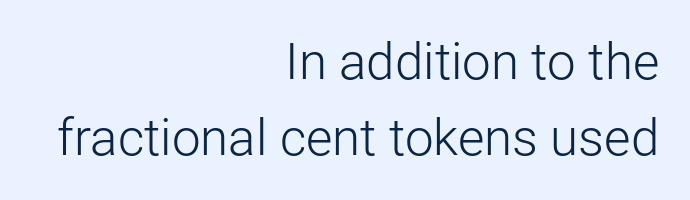
Q: Is the text bold? A: No.
Q: Is the text italic (slanted)? A: No, it is upright.
Q: Is the typeface a serif or a sans-serif typeface? A: Sans-serif.
Q: Is the text underlined? A: No.
Q: How is the paragraph aligned? A: Right-aligned.
Q: Is the spacing between letters normal or unusually wide? A: Normal.
Q: Is the spacing between lines tight, normal or loose? A: Normal.
Q: Width (condensed, normal, or wide)? A: Normal.
Q: Stroke contrast? A: Low.
Q: x-height? A: Medium.
Q: Monospaced? A: No.
